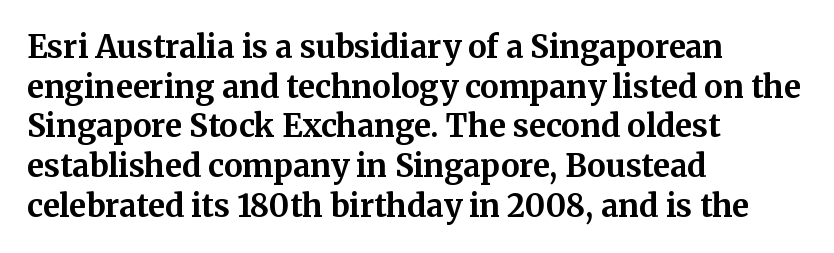
The image shows 31 px bold serif type, upright; set left-aligned, normal line spacing (1.28x), normal letter spacing, not underlined; medium stroke contrast and a medium x-height.
